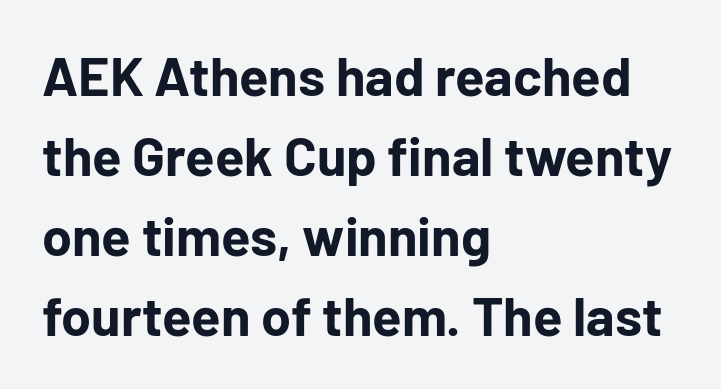
The image shows 54 px bold sans-serif type, upright; set left-aligned, normal line spacing (1.48x), normal letter spacing, not underlined; low stroke contrast and a medium x-height.
